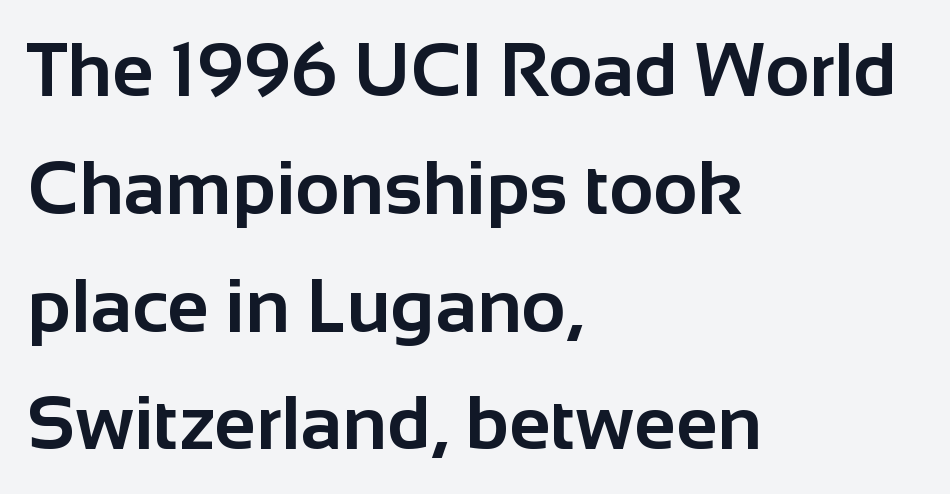
The image shows 76 px bold sans-serif type, upright; set left-aligned, normal line spacing (1.55x), normal letter spacing, not underlined; low stroke contrast and a medium x-height.
